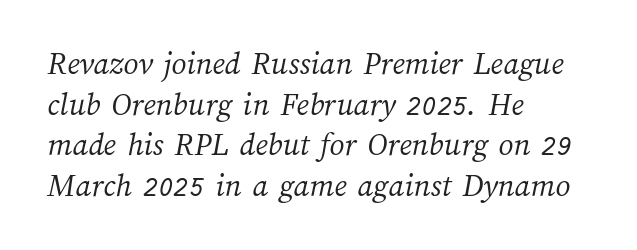
{"bold": "no", "weight": "light", "width": "normal", "stroke_contrast": "medium", "x_height": "medium", "monospaced": "no", "underline": "no", "align": "left", "line_spacing_ratio": 1.23, "letter_spacing": "normal", "letter_spacing_em": 0.0, "glyph_px": 33}
